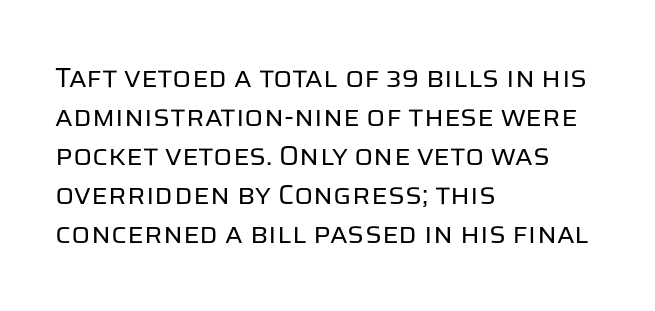
Q: Is the text bold? A: No.
Q: Is the text italic (slanted)? A: No, it is upright.
Q: Is the typeface a serif or a sans-serif typeface? A: Sans-serif.
Q: Is the text underlined? A: No.
Q: How is the paragraph aligned? A: Left-aligned.
Q: Is the spacing between letters normal or unusually wide? A: Normal.
Q: Is the spacing between lines tight, normal or loose? A: Normal.
Q: Width (condensed, normal, or wide)? A: Normal.
Q: Stroke contrast? A: Low.
Q: x-height? A: Large.
Q: Monospaced? A: No.
